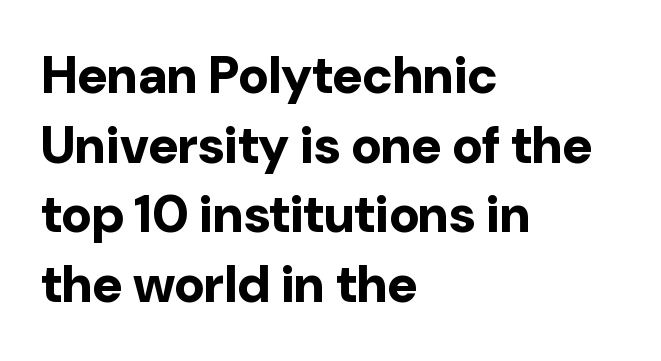
The image shows 52 px bold sans-serif type, upright; set left-aligned, normal line spacing (1.34x), normal letter spacing, not underlined; low stroke contrast and a medium x-height.
